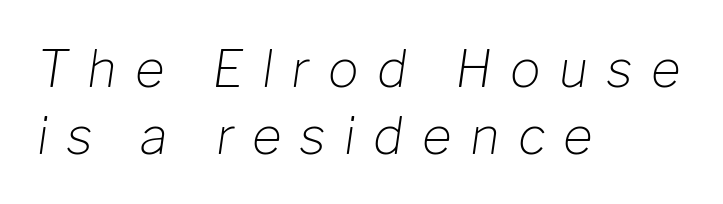
Horizontal bands of white between lines are of average thickness. On a weight scale, this lands at 450 or below. The typesetter chose a ragged-right arrangement here. Slanted lettering throughout.
